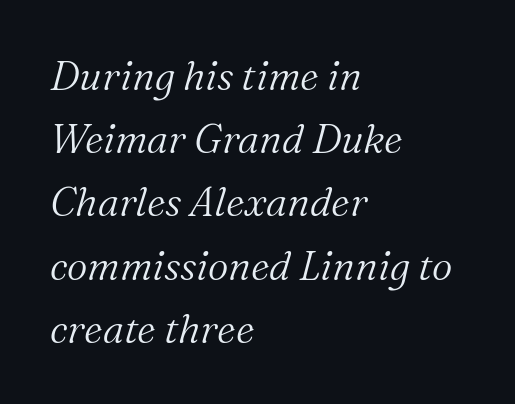
{"serif": "yes", "italic": "yes", "lean": "right", "slant_degrees": 16, "bold": "no", "weight": "light", "width": "normal", "stroke_contrast": "medium", "x_height": "medium", "monospaced": "no", "underline": "no", "align": "left", "line_spacing": "normal", "line_spacing_ratio": 1.58, "letter_spacing": "normal", "letter_spacing_em": 0.0, "glyph_px": 40}
